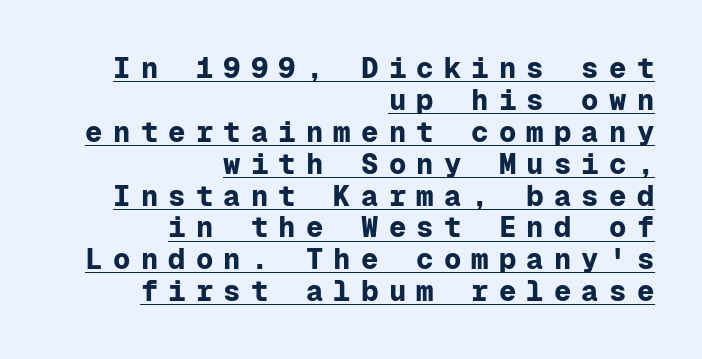
Q: Is the text bold? A: Yes.
Q: Is the text italic (slanted)? A: No, it is upright.
Q: Is the typeface a serif or a sans-serif typeface? A: Sans-serif.
Q: Is the text underlined? A: Yes.
Q: How is the paragraph aligned? A: Right-aligned.
Q: Is the spacing between letters normal or unusually wide? A: Unusually wide.
Q: Is the spacing between lines tight, normal or loose? A: Tight.
Q: Width (condensed, normal, or wide)? A: Normal.
Q: Stroke contrast? A: Low.
Q: x-height? A: Medium.
Q: Monospaced? A: Yes.
